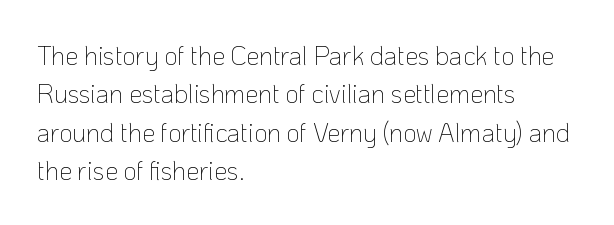
Q: Is the text bold? A: No.
Q: Is the text italic (slanted)? A: No, it is upright.
Q: Is the text underlined? A: No.
Q: How is the paragraph aligned? A: Left-aligned.
Q: Is the spacing between letters normal or unusually wide? A: Normal.
Q: Is the spacing between lines tight, normal or loose? A: Normal.
